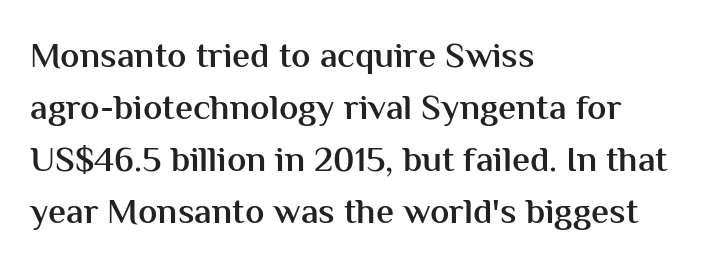
Compared with a centered layout, this one pins lines to the left instead. The gaps between neighbouring characters are ordinary and unremarkable. These words are printed semibold, heavier than regular yet not bold. This sample keeps an unexceptional amount of space between lines. Is there any slant? The stems are plumb.
